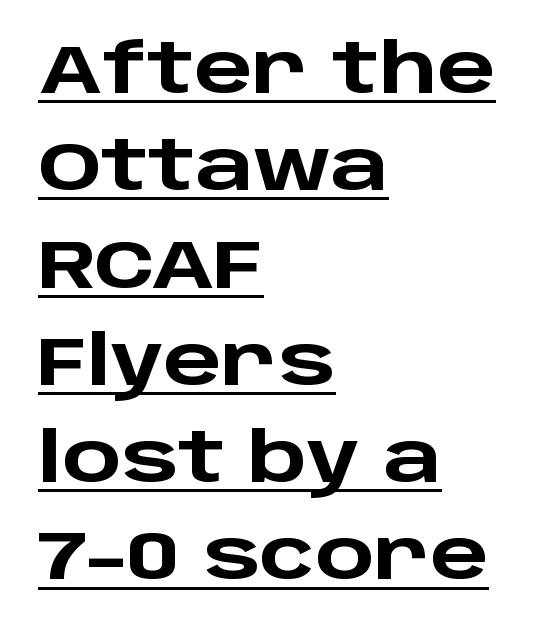
{"serif": "no", "italic": "no", "bold": "yes", "weight": "heavy", "width": "wide", "stroke_contrast": "low", "x_height": "large", "monospaced": "no", "underline": "yes", "align": "left", "line_spacing": "normal", "line_spacing_ratio": 1.41, "letter_spacing": "normal", "letter_spacing_em": 0.0, "glyph_px": 69}
